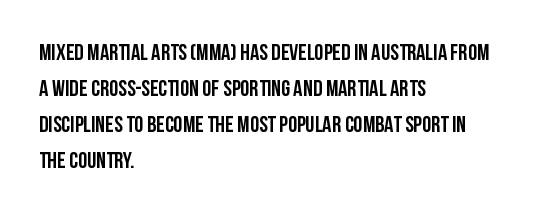
The passage shown has conventional tracking throughout. The axis of the letterforms is exactly vertical. In CSS terms this would be text-align: left. The area under the type is left untouched.
